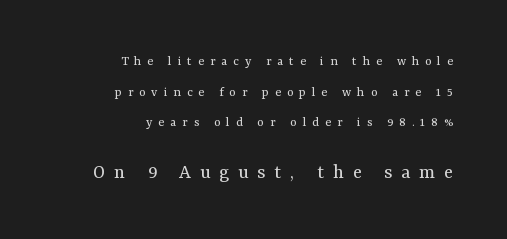
The image shows 21 px text type, upright; set right-aligned, loose line spacing (2.18x), unusually wide letter spacing (+0.42 em), not underlined; the second (bottom) block is 1.5x larger.
